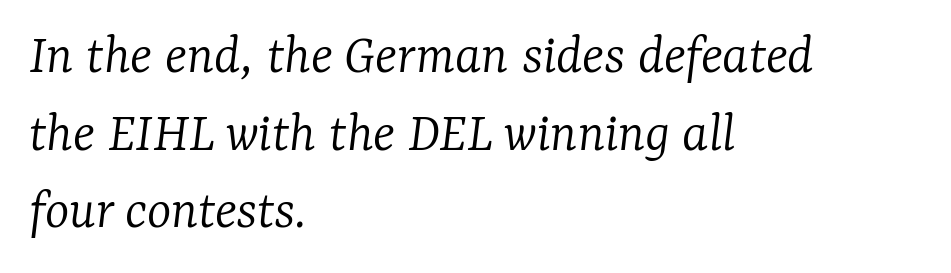
Q: Is the text bold? A: No.
Q: Is the text italic (slanted)? A: Yes, it leans right by about 7 degrees.
Q: Is the typeface a serif or a sans-serif typeface? A: Serif.
Q: Is the text underlined? A: No.
Q: How is the paragraph aligned? A: Left-aligned.
Q: Is the spacing between letters normal or unusually wide? A: Normal.
Q: Is the spacing between lines tight, normal or loose? A: Normal.
Q: Width (condensed, normal, or wide)? A: Normal.
Q: Stroke contrast? A: Low.
Q: x-height? A: Medium.
Q: Monospaced? A: No.
